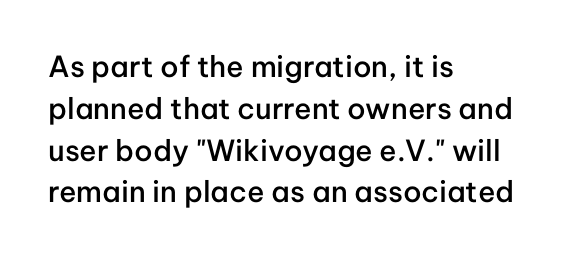
Q: Is the text bold? A: Semi-bold.
Q: Is the text italic (slanted)? A: No, it is upright.
Q: Is the typeface a serif or a sans-serif typeface? A: Sans-serif.
Q: Is the text underlined? A: No.
Q: How is the paragraph aligned? A: Left-aligned.
Q: Is the spacing between letters normal or unusually wide? A: Normal.
Q: Is the spacing between lines tight, normal or loose? A: Normal.
Q: Width (condensed, normal, or wide)? A: Normal.
Q: Stroke contrast? A: Low.
Q: x-height? A: Medium.
Q: Monospaced? A: No.
